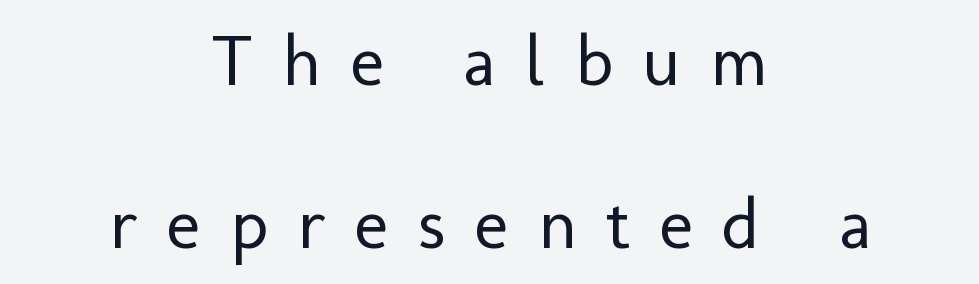
{"serif": "no", "italic": "no", "bold": "no", "weight": "regular", "width": "normal", "stroke_contrast": "low", "x_height": "medium", "monospaced": "no", "underline": "no", "align": "center", "line_spacing": "loose", "line_spacing_ratio": 2.26, "letter_spacing": "wide", "letter_spacing_em": 0.41, "glyph_px": 72}
